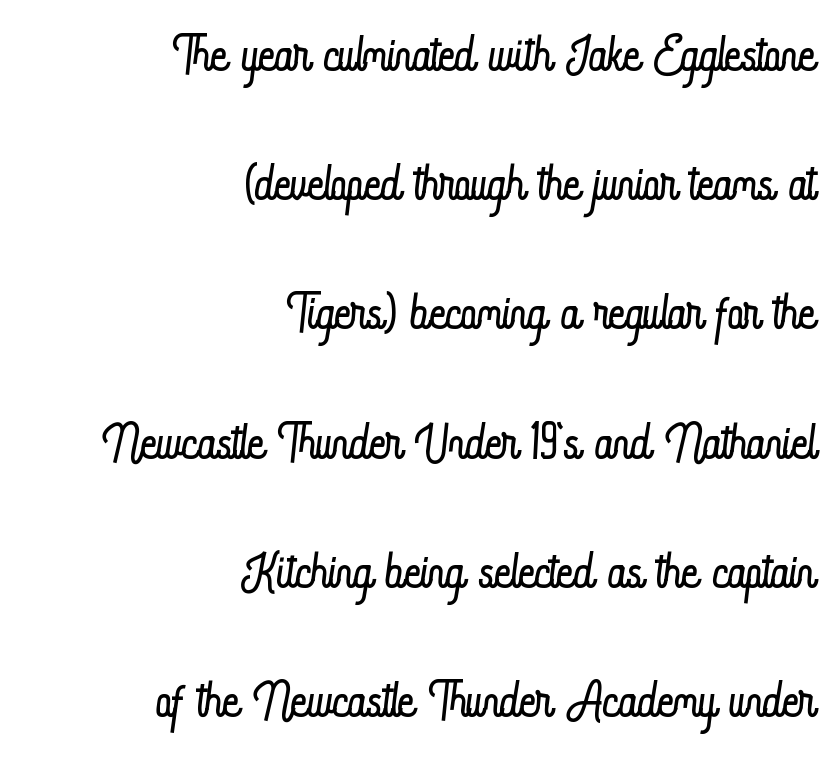
{"bold": "no", "weight": "light", "width": "condensed", "stroke_contrast": "low", "x_height": "small", "monospaced": "no", "underline": "no", "align": "right", "line_spacing_ratio": 1.82, "letter_spacing": "normal", "letter_spacing_em": 0.0, "glyph_px": 71}
